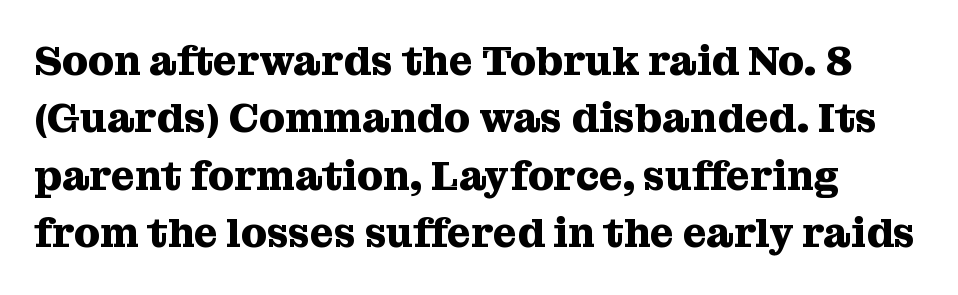
{"serif": "yes", "italic": "no", "bold": "yes", "weight": "heavy", "width": "normal", "stroke_contrast": "medium", "x_height": "medium", "monospaced": "no", "underline": "no", "line_spacing": "normal", "line_spacing_ratio": 1.4, "letter_spacing": "normal", "letter_spacing_em": 0.0, "glyph_px": 41}
